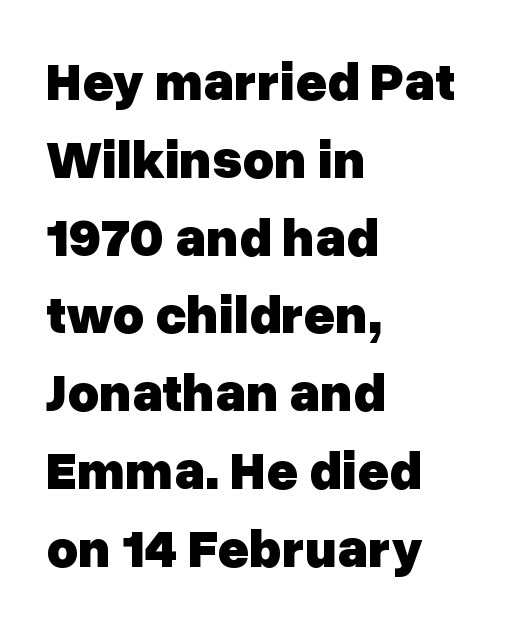
{"serif": "no", "italic": "no", "bold": "yes", "weight": "heavy", "width": "normal", "stroke_contrast": "low", "x_height": "medium", "monospaced": "no", "underline": "no", "align": "left", "line_spacing": "normal", "line_spacing_ratio": 1.44, "letter_spacing": "normal", "letter_spacing_em": 0.0, "glyph_px": 54}
